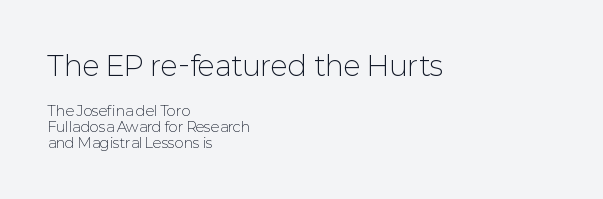
Q: Is the text bold? A: No.
Q: Is the text italic (slanted)? A: No, it is upright.
Q: Is the typeface a serif or a sans-serif typeface? A: Sans-serif.
Q: Is the text underlined? A: No.
Q: How is the paragraph aligned? A: Left-aligned.
Q: Is the spacing between letters normal or unusually wide? A: Normal.
Q: Is the spacing between lines tight, normal or loose? A: Tight.
Q: Which block of text is set in a larger size, the first (top) or the second (bottom)? A: The first (top) one.
Q: Width (condensed, normal, or wide)? A: Normal.
Q: Stroke contrast? A: Low.
Q: x-height? A: Medium.
Q: Monospaced? A: No.
